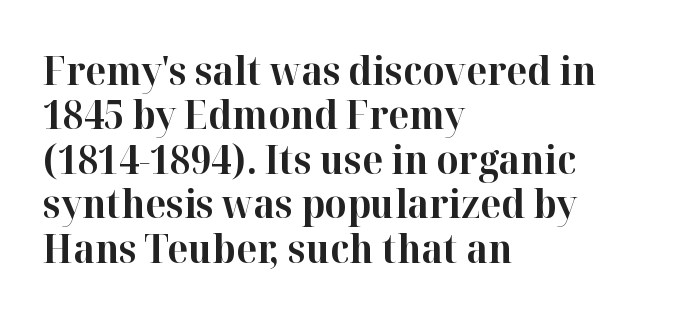
{"serif": "yes", "italic": "no", "bold": "yes", "weight": "bold", "width": "normal", "stroke_contrast": "high", "x_height": "medium", "monospaced": "no", "underline": "no", "align": "left", "line_spacing": "tight", "line_spacing_ratio": 1.14, "letter_spacing": "normal", "letter_spacing_em": 0.0, "glyph_px": 39}
